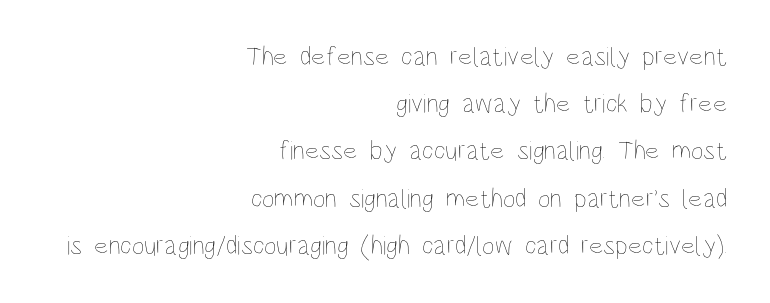
The words here are not underlined. Does extra space separate the letters? No, they use regular spacing. Reading down the block, your eye finds every line finishing at a fixed right position. The strokes are not fattened; the text isn't bold.
